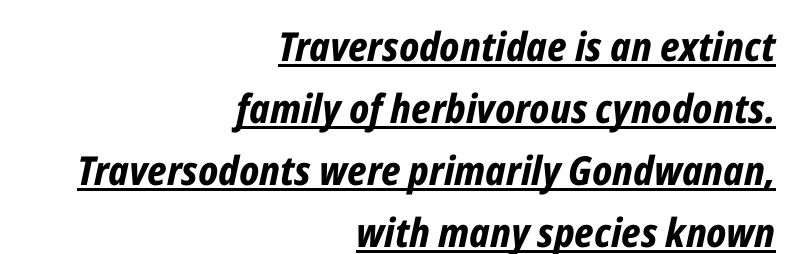
Q: Is the text bold? A: Yes.
Q: Is the text italic (slanted)? A: Yes, it leans right by about 12 degrees.
Q: Is the text underlined? A: Yes.
Q: How is the paragraph aligned? A: Right-aligned.
Q: Is the spacing between letters normal or unusually wide? A: Normal.
Q: Is the spacing between lines tight, normal or loose? A: Normal.
Q: Width (condensed, normal, or wide)? A: Condensed.
Q: Stroke contrast? A: Low.
Q: x-height? A: Medium.
Q: Monospaced? A: No.
